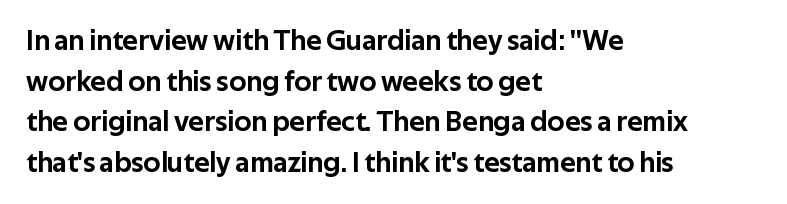
The image shows 29 px sans-serif type, upright; set left-aligned, normal line spacing (1.4x), normal letter spacing, not underlined; low stroke contrast and a medium x-height.
